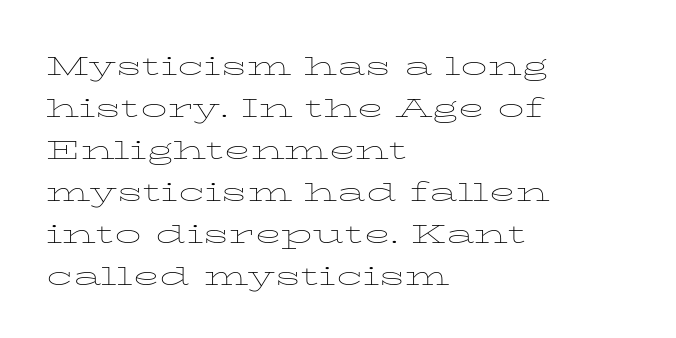
The image shows 35 px thin, wide type, upright; set left-aligned, line spacing 1.2x, normal letter spacing, not underlined; low stroke contrast and a medium x-height.
